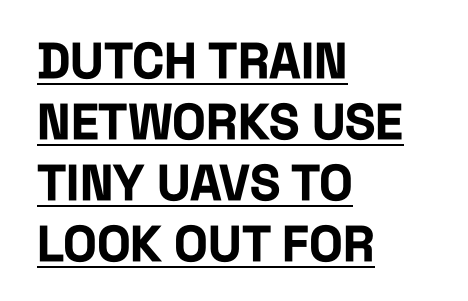
{"serif": "no", "italic": "no", "bold": "yes", "weight": "bold", "width": "condensed", "stroke_contrast": "low", "x_height": "large", "monospaced": "no", "underline": "yes", "align": "left", "line_spacing_ratio": 1.22, "letter_spacing": "normal", "letter_spacing_em": 0.0, "glyph_px": 50}
